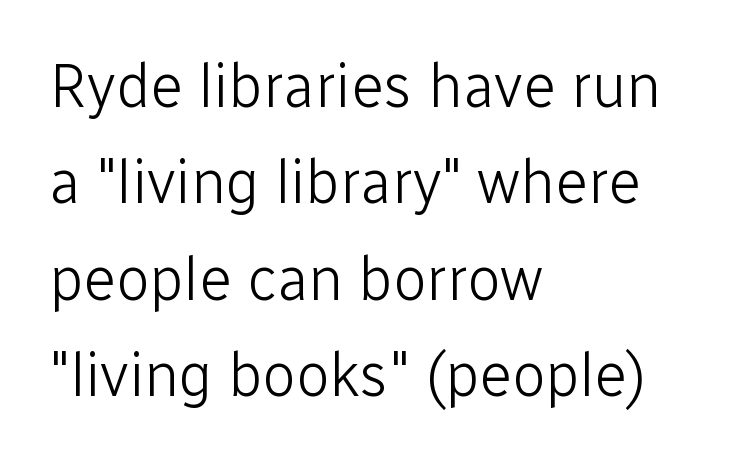
Q: Is the text bold? A: No.
Q: Is the text italic (slanted)? A: No, it is upright.
Q: Is the typeface a serif or a sans-serif typeface? A: Sans-serif.
Q: Is the text underlined? A: No.
Q: How is the paragraph aligned? A: Left-aligned.
Q: Is the spacing between letters normal or unusually wide? A: Normal.
Q: Is the spacing between lines tight, normal or loose? A: Normal.
Q: Width (condensed, normal, or wide)? A: Normal.
Q: Stroke contrast? A: Low.
Q: x-height? A: Medium.
Q: Monospaced? A: No.
